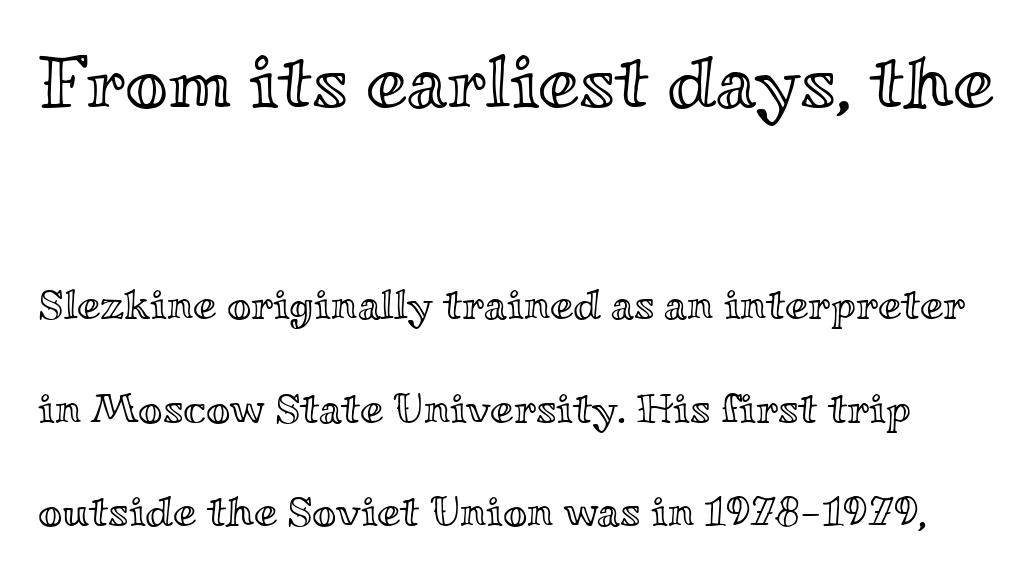
Q: Is the text italic (slanted)? A: No, it is upright.
Q: Is the text underlined? A: No.
Q: Is the spacing between letters normal or unusually wide? A: Normal.
Q: Is the spacing between lines tight, normal or loose? A: Loose.
Q: Which block of text is set in a larger size, the first (top) or the second (bottom)? A: The first (top) one.
Q: Width (condensed, normal, or wide)? A: Wide.
Q: x-height? A: Small.
Q: Monospaced? A: No.
